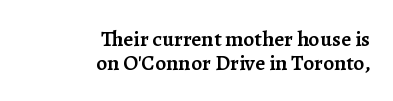
Every stem runs plumb, perpendicular to the baseline. The rendering keeps characters at their native spacing. Horizontally, the lines are justified to the trailing edge only. Vertically, the passage feels compressed, each row crowding the next.
